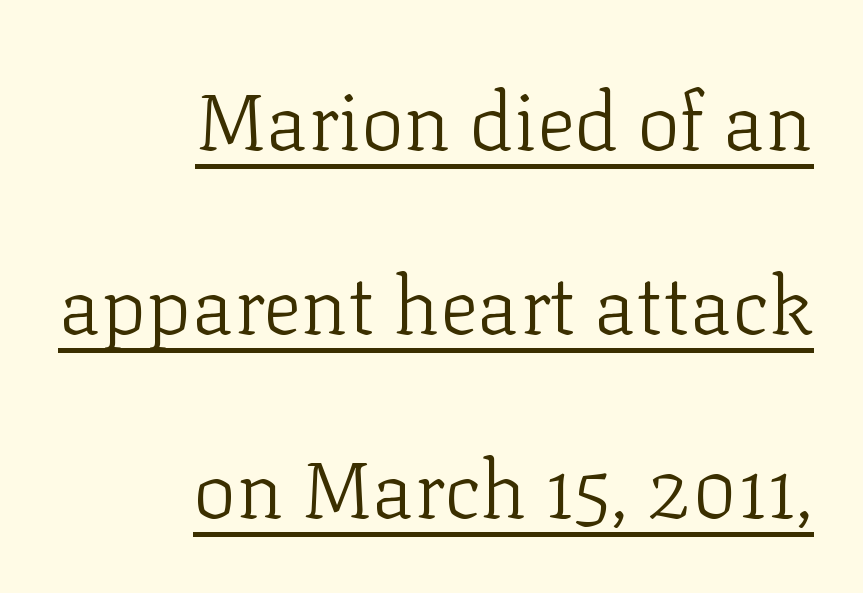
The strokes are not fattened; the text isn't bold. One-word summary of the alignment: right. The rendering keeps characters at their native spacing. If you drew a line through each stem, it would be perfectly vertical.
